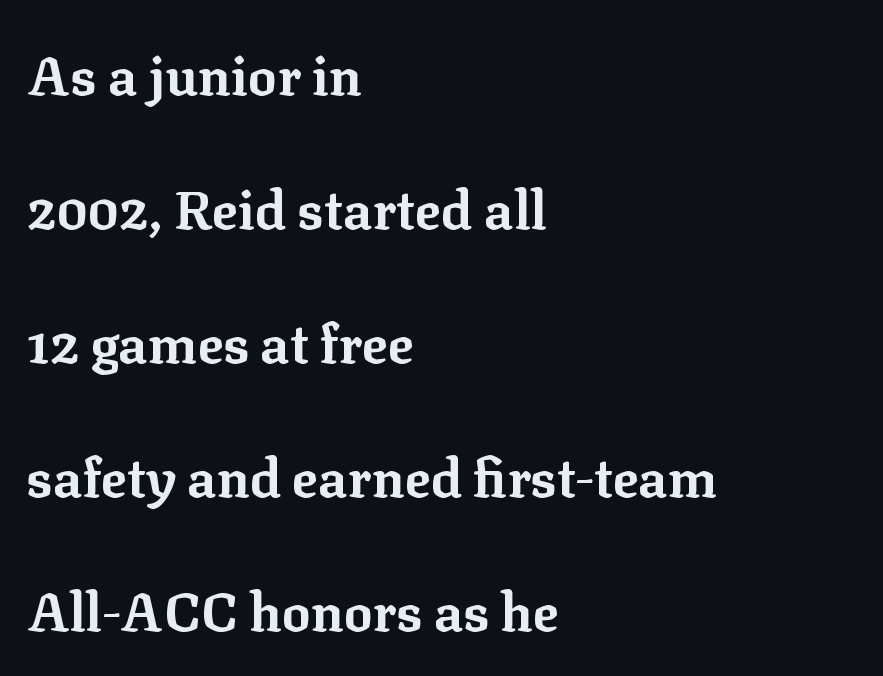
The words here are not underlined. Summary of weight: heavy, a full bold. Character widths vary here, with narrow letters taking less room than wide ones. Ascenders rise straight up at ninety degrees. Nothing unusual about the tracking: characters are spaced as the font intends.
